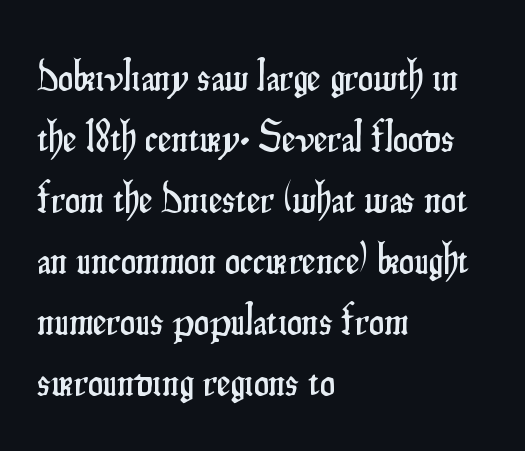
{"serif": "no", "italic": "no", "width": "condensed", "stroke_contrast": "low", "x_height": "small", "monospaced": "no", "underline": "no", "align": "left", "line_spacing": "normal", "line_spacing_ratio": 1.42, "letter_spacing": "normal", "letter_spacing_em": 0.0, "glyph_px": 43}
